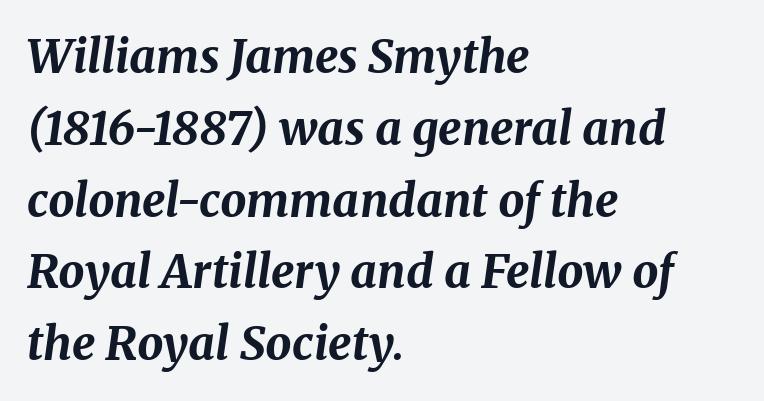
Q: Is the text bold? A: Yes.
Q: Is the text italic (slanted)? A: Yes, it leans right by about 8 degrees.
Q: Is the text underlined? A: No.
Q: How is the paragraph aligned? A: Left-aligned.
Q: Is the spacing between letters normal or unusually wide? A: Normal.
Q: Is the spacing between lines tight, normal or loose? A: Normal.
Q: Width (condensed, normal, or wide)? A: Normal.
Q: Stroke contrast? A: Medium.
Q: x-height? A: Medium.
Q: Monospaced? A: No.
